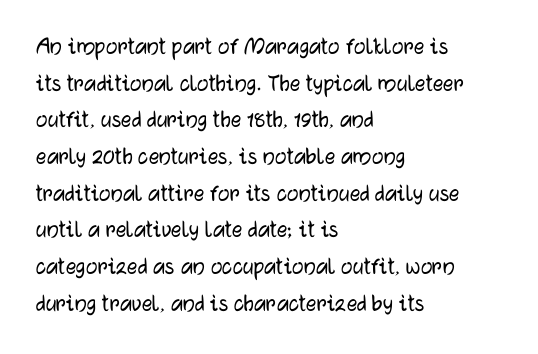
The image shows 26 px text type, upright; set left-aligned, normal line spacing (1.41x), normal letter spacing, not underlined.
